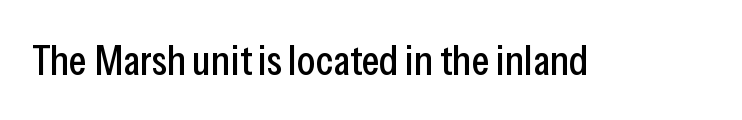
Spacing verdict: proportional, widths tailored to each character. The face used here is a sans, in the tradition of grotesques and geometrics. Every stem runs plumb, perpendicular to the baseline. Default kerning and tracking; the words read as compact shapes. Quick note: underline off.
